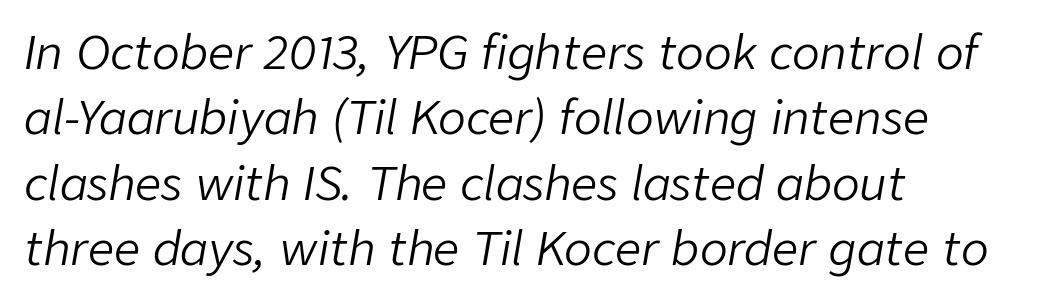
Q: Is the text bold? A: No.
Q: Is the text italic (slanted)? A: Yes, it leans right by about 9 degrees.
Q: Is the text underlined? A: No.
Q: How is the paragraph aligned? A: Left-aligned.
Q: Is the spacing between letters normal or unusually wide? A: Normal.
Q: Is the spacing between lines tight, normal or loose? A: Normal.
Q: Width (condensed, normal, or wide)? A: Normal.
Q: Stroke contrast? A: Low.
Q: x-height? A: Medium.
Q: Monospaced? A: No.
